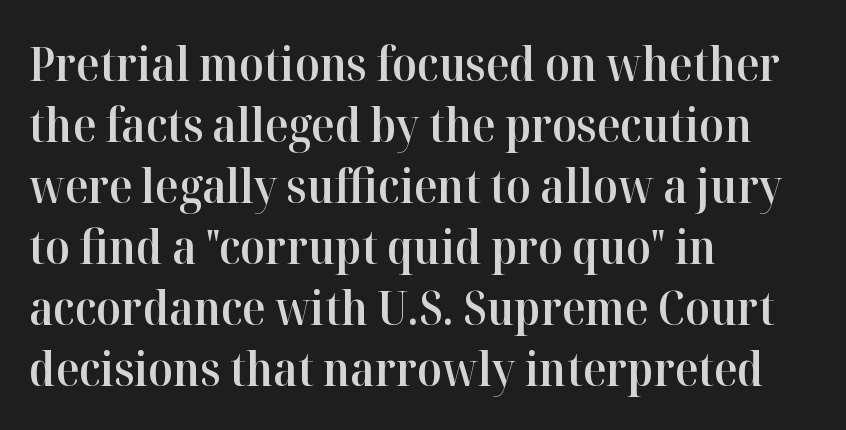
Q: Is the text bold? A: Semi-bold.
Q: Is the text italic (slanted)? A: No, it is upright.
Q: Is the typeface a serif or a sans-serif typeface? A: Serif.
Q: Is the text underlined? A: No.
Q: How is the paragraph aligned? A: Left-aligned.
Q: Is the spacing between letters normal or unusually wide? A: Normal.
Q: Is the spacing between lines tight, normal or loose? A: Normal.
Q: Width (condensed, normal, or wide)? A: Normal.
Q: Stroke contrast? A: High.
Q: x-height? A: Medium.
Q: Monospaced? A: No.
